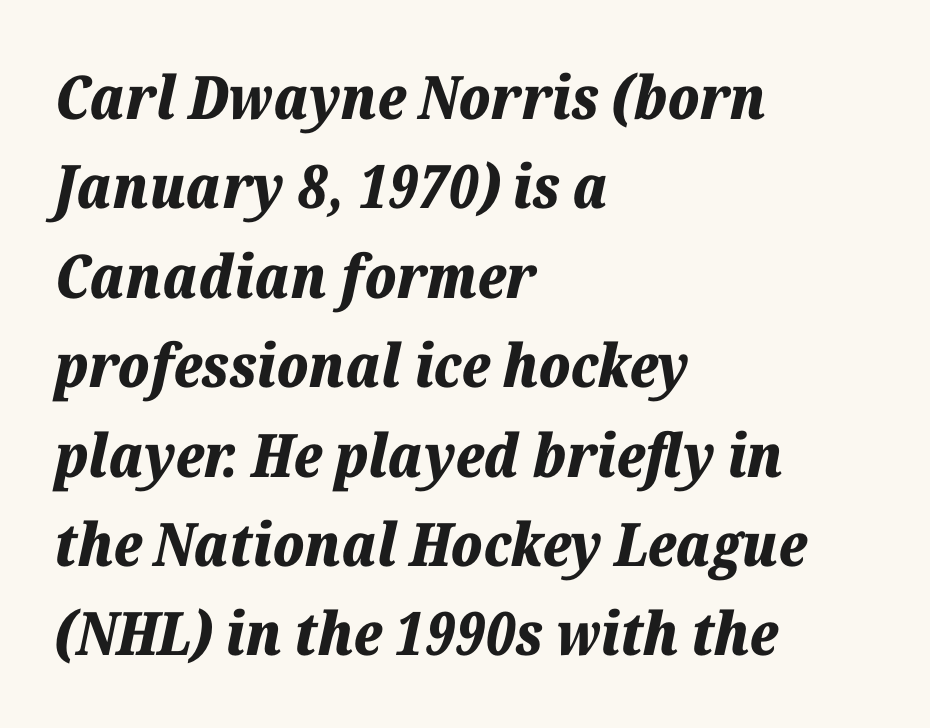
There's an unmistakable incline to the writing here. This rendering leaves character spacing at its baseline value. You could not count columns in this text — the font is proportionally spaced. Descenders hang freely into open space. A classic flush-left, rag-right setting is used for this passage. Notice how thick the strokes are: this is what a full bold looks like.
